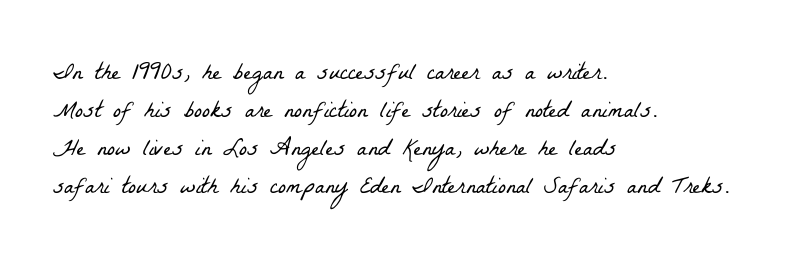
The font is comparable to plain body text, perhaps lighter. The baseline area is clear. This rendering uses left alignment, leaving the right contour irregular. Does the leading feel generous? No, just average. Standard letterfit; no display-style spreading of the glyphs.
